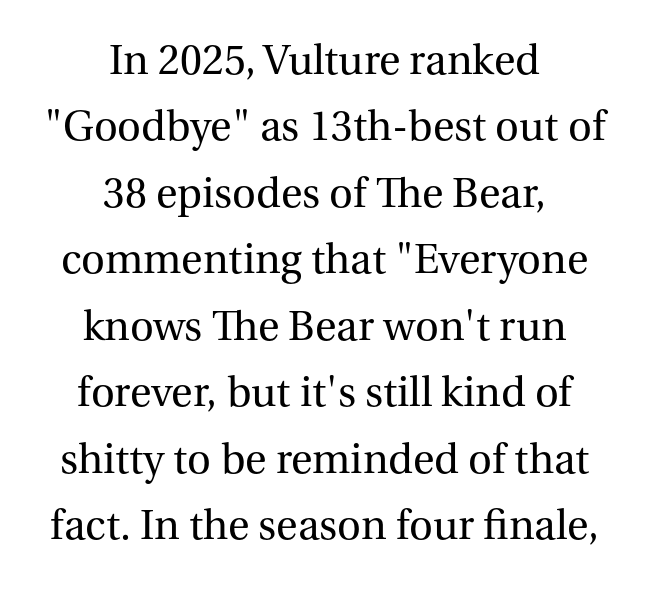
{"serif": "yes", "italic": "no", "bold": "no", "weight": "regular", "width": "normal", "stroke_contrast": "medium", "x_height": "medium", "monospaced": "no", "underline": "no", "align": "center", "line_spacing": "normal", "line_spacing_ratio": 1.51, "letter_spacing": "normal", "letter_spacing_em": 0.0, "glyph_px": 44}
